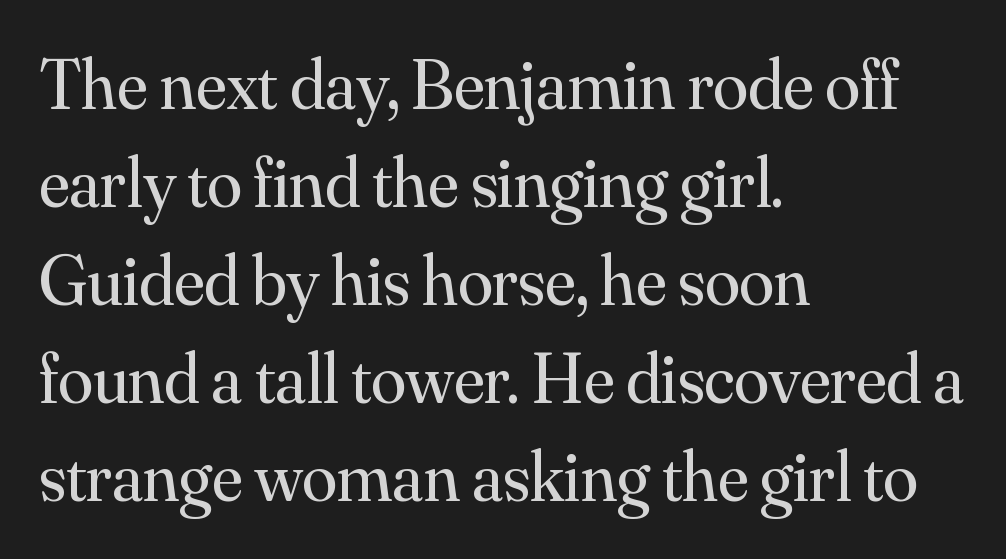
{"serif": "yes", "italic": "no", "bold": "no", "weight": "regular", "width": "normal", "stroke_contrast": "medium", "x_height": "small", "monospaced": "no", "underline": "no", "align": "left", "line_spacing": "normal", "line_spacing_ratio": 1.38, "letter_spacing": "normal", "letter_spacing_em": 0.0, "glyph_px": 71}
